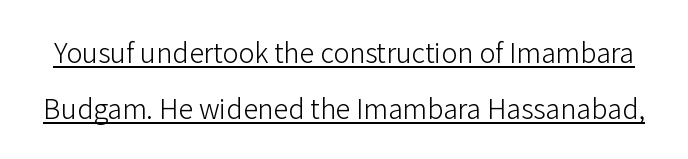
{"italic": "no", "bold": "no", "underline": "yes", "line_spacing": "loose", "line_spacing_ratio": 2.09, "letter_spacing": "normal", "letter_spacing_em": 0.0, "glyph_px": 27}
